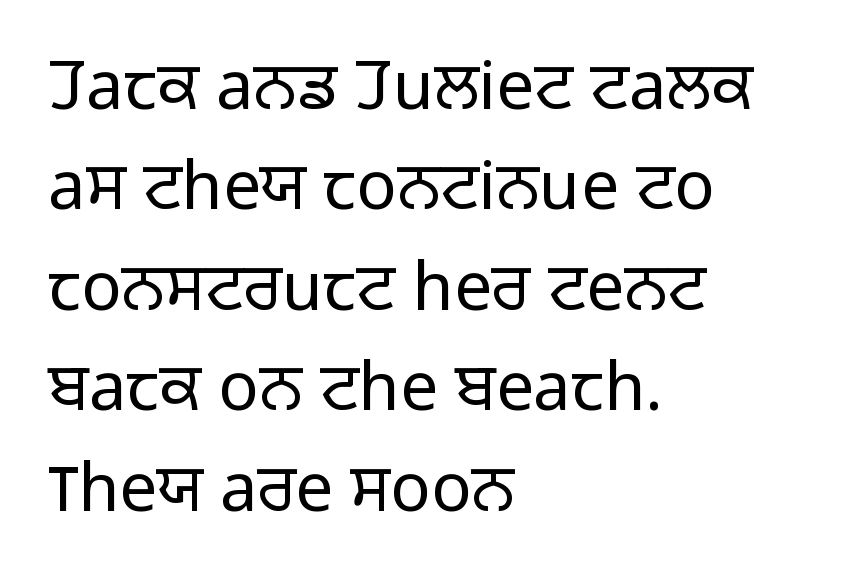
The image shows 67 px light sans-serif type, upright; set left-aligned, normal line spacing (1.5x), normal letter spacing, not underlined; low stroke contrast and a medium x-height.
